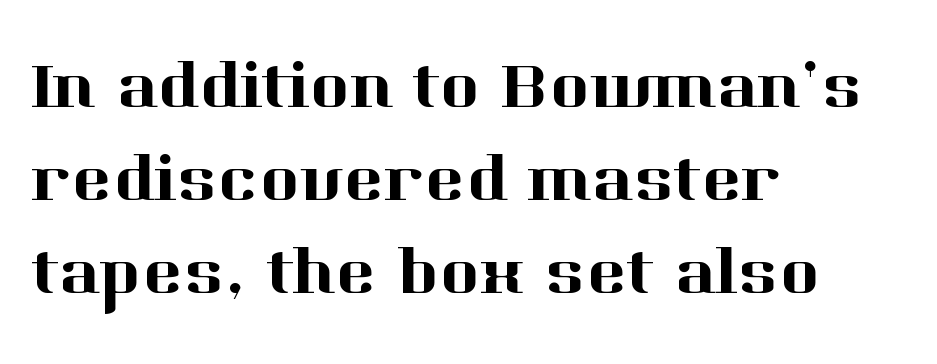
{"serif": "yes", "italic": "no", "width": "normal", "stroke_contrast": "high", "x_height": "medium", "monospaced": "no", "underline": "no", "align": "left", "line_spacing": "normal", "line_spacing_ratio": 1.37, "letter_spacing": "normal", "letter_spacing_em": 0.0, "glyph_px": 68}
